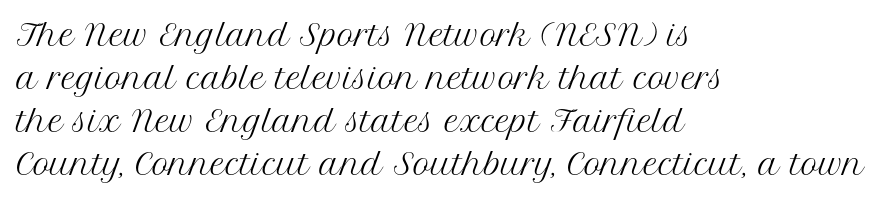
Q: Is the text bold? A: No.
Q: Is the text italic (slanted)? A: Yes.
Q: Is the typeface a serif or a sans-serif typeface? A: Serif.
Q: Is the text underlined? A: No.
Q: How is the paragraph aligned? A: Left-aligned.
Q: Is the spacing between letters normal or unusually wide? A: Normal.
Q: Is the spacing between lines tight, normal or loose? A: Normal.
Q: Width (condensed, normal, or wide)? A: Normal.
Q: Stroke contrast? A: Medium.
Q: x-height? A: Medium.
Q: Monospaced? A: No.
